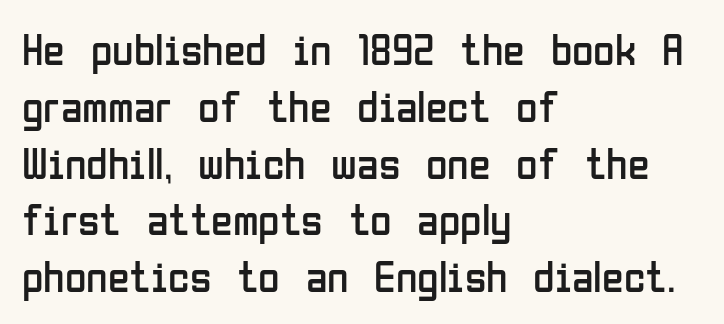
Q: Is the text bold? A: No.
Q: Is the text italic (slanted)? A: No, it is upright.
Q: Is the typeface a serif or a sans-serif typeface? A: Sans-serif.
Q: Is the text underlined? A: No.
Q: How is the paragraph aligned? A: Left-aligned.
Q: Is the spacing between letters normal or unusually wide? A: Normal.
Q: Is the spacing between lines tight, normal or loose? A: Normal.
Q: Width (condensed, normal, or wide)? A: Condensed.
Q: Stroke contrast? A: Low.
Q: x-height? A: Medium.
Q: Monospaced? A: No.
